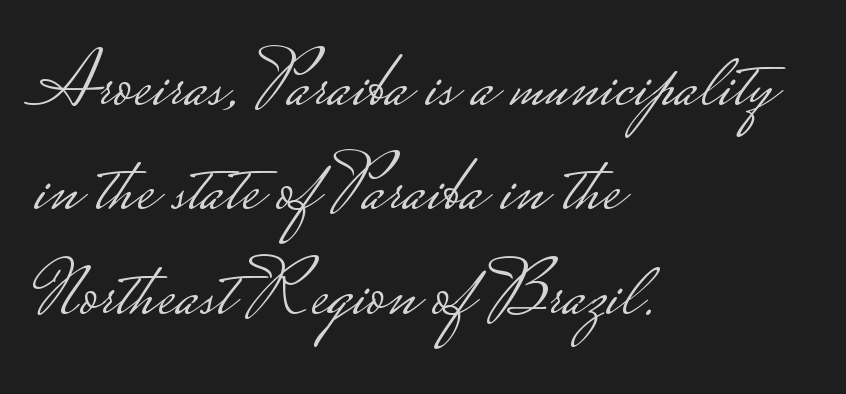
The image shows 79 px light, wide sans-serif type; set left-aligned, normal line spacing (1.32x), normal letter spacing, not underlined; low stroke contrast.
